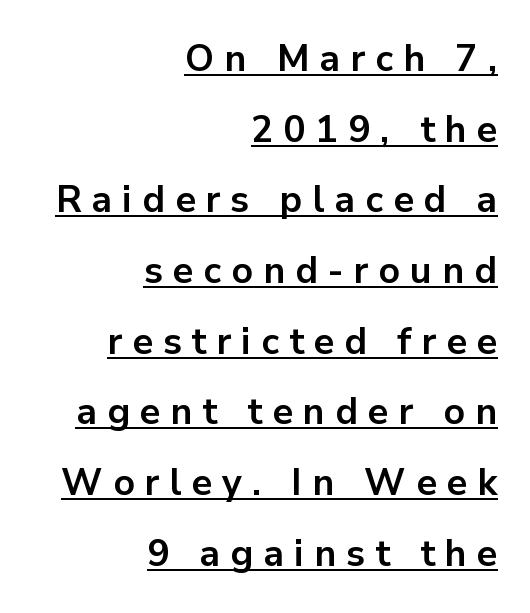
The image shows 37 px bold sans-serif type, upright; set right-aligned, loose line spacing (1.91x), unusually wide letter spacing (+0.27 em), underlined; low stroke contrast and a medium x-height.
